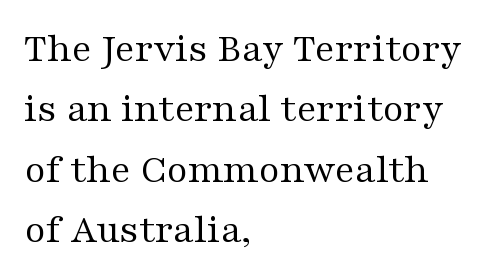
{"serif": "yes", "italic": "no", "bold": "no", "weight": "regular", "width": "wide", "stroke_contrast": "medium", "x_height": "medium", "monospaced": "no", "underline": "no", "align": "left", "line_spacing": "normal", "line_spacing_ratio": 1.47, "letter_spacing": "normal", "letter_spacing_em": 0.0, "glyph_px": 41}
